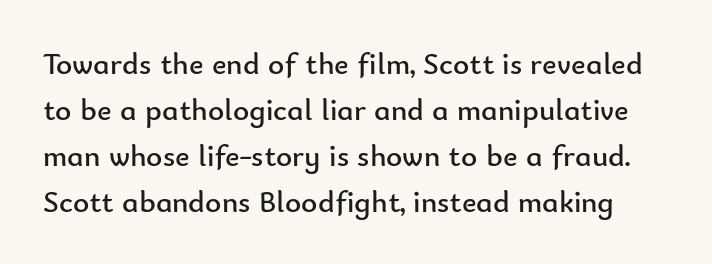
The image shows 31 px regular-weight sans-serif type, upright; set normal line spacing (1.48x), normal letter spacing, not underlined; low stroke contrast and a small x-height.
